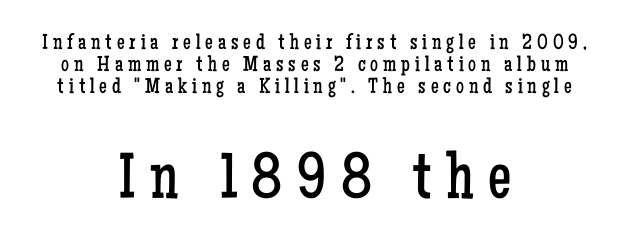
Q: Is the text bold? A: No.
Q: Is the text italic (slanted)? A: No, it is upright.
Q: Is the typeface a serif or a sans-serif typeface? A: Serif.
Q: Is the text underlined? A: No.
Q: How is the paragraph aligned? A: Centered.
Q: Is the spacing between letters normal or unusually wide? A: Unusually wide.
Q: Is the spacing between lines tight, normal or loose? A: Tight.
Q: Which block of text is set in a larger size, the first (top) or the second (bottom)? A: The second (bottom) one.
Q: Width (condensed, normal, or wide)? A: Condensed.
Q: Stroke contrast? A: Low.
Q: x-height? A: Medium.
Q: Monospaced? A: No.
